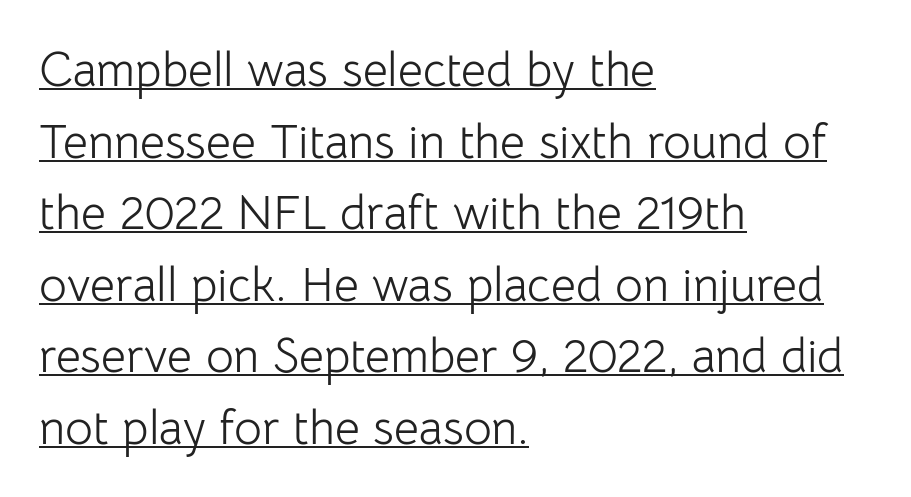
Q: Is the text bold? A: No.
Q: Is the text italic (slanted)? A: No, it is upright.
Q: Is the typeface a serif or a sans-serif typeface? A: Sans-serif.
Q: Is the text underlined? A: Yes.
Q: How is the paragraph aligned? A: Left-aligned.
Q: Is the spacing between letters normal or unusually wide? A: Normal.
Q: Is the spacing between lines tight, normal or loose? A: Normal.
Q: Width (condensed, normal, or wide)? A: Normal.
Q: Stroke contrast? A: Low.
Q: x-height? A: Medium.
Q: Monospaced? A: No.
